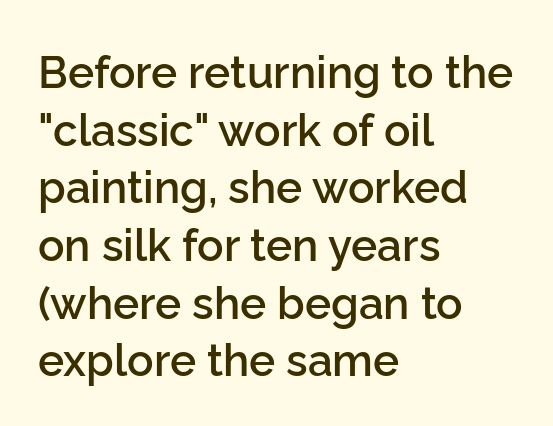
The image shows 44 px semibold sans-serif type, upright; set left-aligned, normal line spacing (1.31x), normal letter spacing, not underlined; low stroke contrast and a medium x-height.
